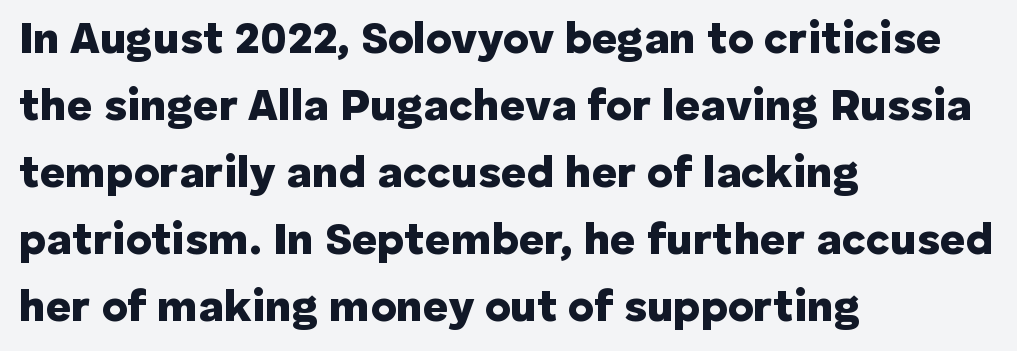
{"serif": "no", "italic": "no", "bold": "yes", "weight": "heavy", "width": "normal", "stroke_contrast": "low", "x_height": "medium", "monospaced": "no", "underline": "no", "align": "left", "line_spacing": "normal", "line_spacing_ratio": 1.52, "letter_spacing": "normal", "letter_spacing_em": 0.0, "glyph_px": 44}
